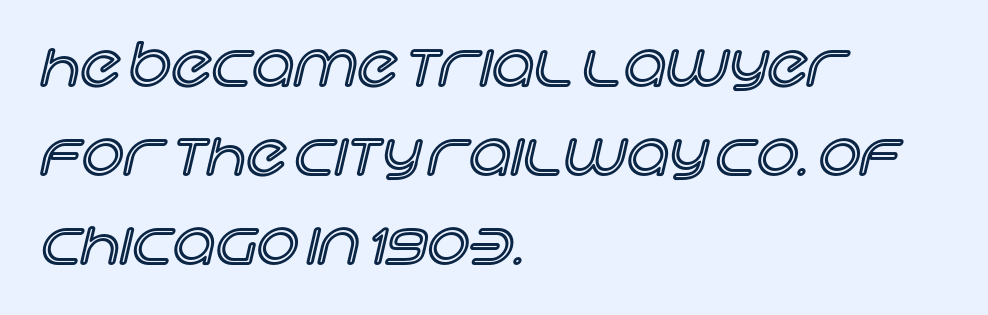
Caption: multi-line text, flush left, ragged right. The face used here is proportionally spaced, like ordinary book or web type. This rendering leaves character spacing at its baseline value.
